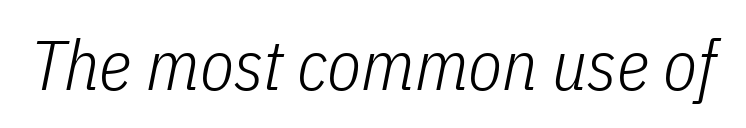
The image shows 70 px light, condensed type, italic (leaning right); set normal letter spacing, not underlined; low stroke contrast and a medium x-height.
